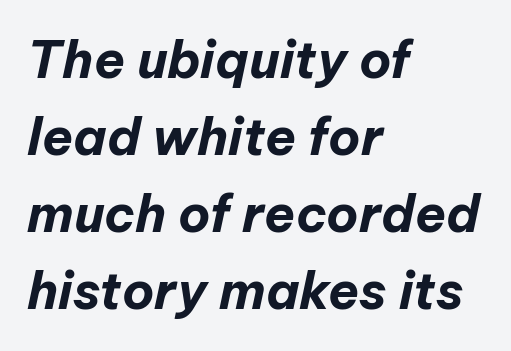
The characters look thick and weighty, a clear bold. This rendering features lettering with no underline. The face used here is proportionally spaced, like ordinary book or web type. Notice how the stems are inclined rather than vertical — that's the hallmark of italics. Line beginnings align vertically; line endings do not. These lines keep a tight, regular rhythm from letter to letter.
